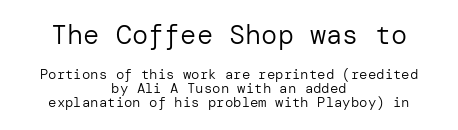
Q: Is the text bold? A: No.
Q: Is the text italic (slanted)? A: No, it is upright.
Q: Is the text underlined? A: No.
Q: How is the paragraph aligned? A: Centered.
Q: Is the spacing between letters normal or unusually wide? A: Normal.
Q: Is the spacing between lines tight, normal or loose? A: Tight.
Q: Which block of text is set in a larger size, the first (top) or the second (bottom)? A: The first (top) one.
